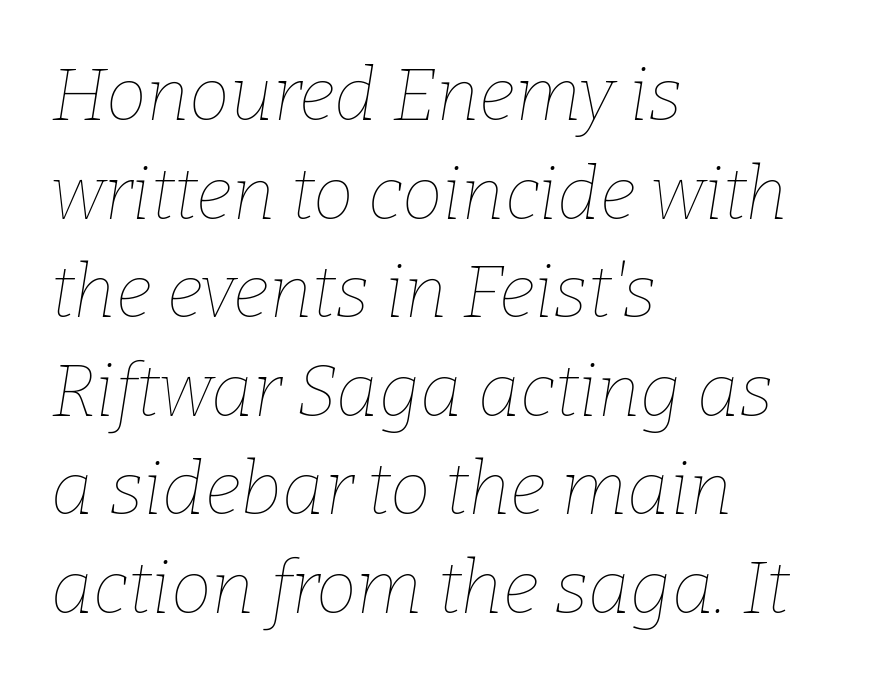
The image shows 73 px thin type, italic (leaning right); set left-aligned, normal line spacing (1.35x), normal letter spacing, not underlined; low stroke contrast and a medium x-height.
